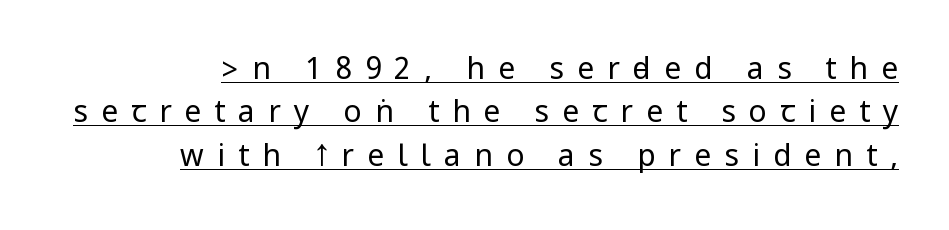
Q: Is the text bold? A: No.
Q: Is the text italic (slanted)? A: No, it is upright.
Q: Is the typeface a serif or a sans-serif typeface? A: Sans-serif.
Q: Is the text underlined? A: Yes.
Q: How is the paragraph aligned? A: Right-aligned.
Q: Is the spacing between letters normal or unusually wide? A: Unusually wide.
Q: Is the spacing between lines tight, normal or loose? A: Normal.
Q: Width (condensed, normal, or wide)? A: Condensed.
Q: Stroke contrast? A: Low.
